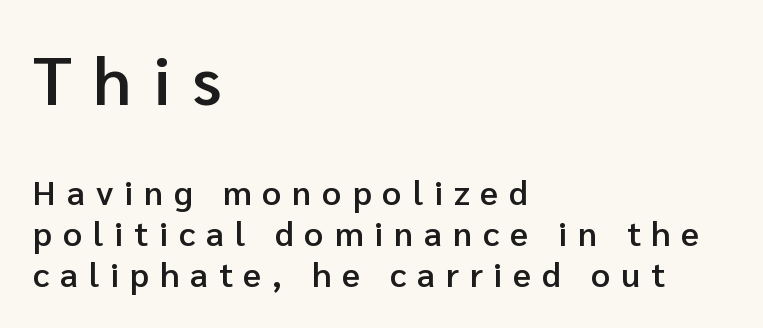
Q: Is the text bold? A: Semi-bold.
Q: Is the text italic (slanted)? A: No, it is upright.
Q: Is the typeface a serif or a sans-serif typeface? A: Sans-serif.
Q: Is the text underlined? A: No.
Q: How is the paragraph aligned? A: Left-aligned.
Q: Is the spacing between letters normal or unusually wide? A: Unusually wide.
Q: Which block of text is set in a larger size, the first (top) or the second (bottom)? A: The first (top) one.
Q: Width (condensed, normal, or wide)? A: Normal.
Q: Stroke contrast? A: Low.
Q: x-height? A: Medium.
Q: Monospaced? A: No.
